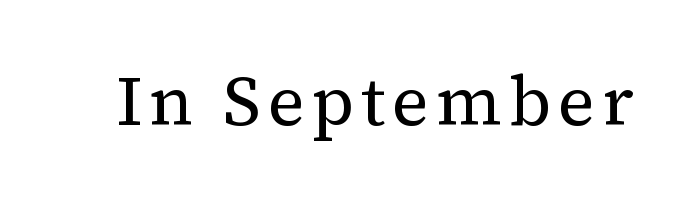
{"serif": "yes", "italic": "no", "bold": "no", "weight": "regular", "width": "normal", "stroke_contrast": "medium", "x_height": "medium", "monospaced": "no", "underline": "no", "glyph_px": 70}
